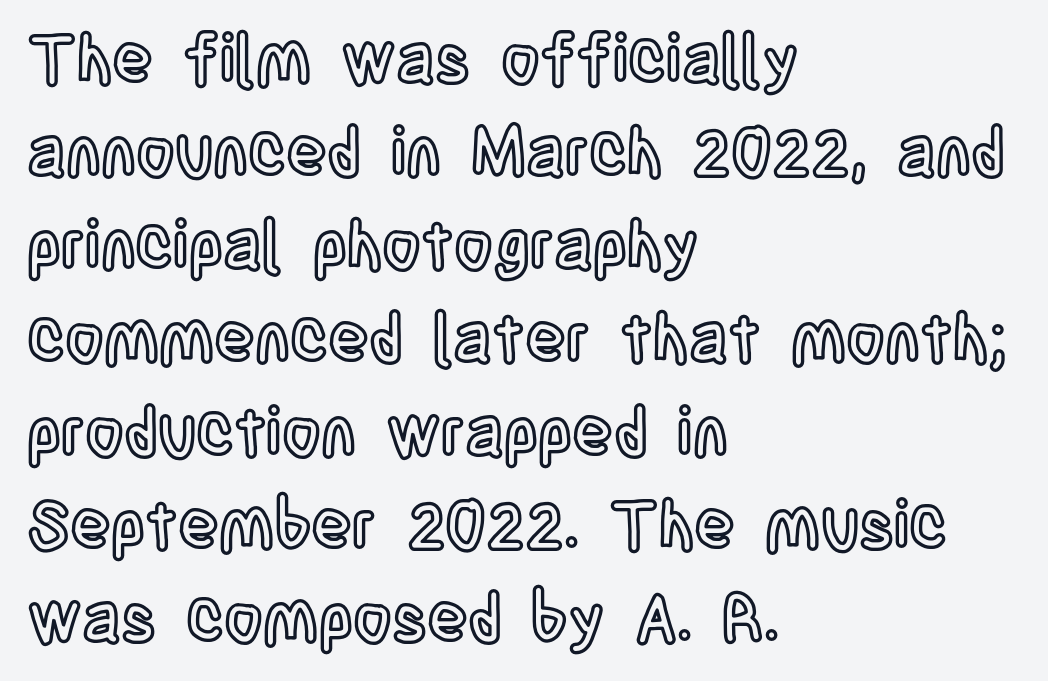
Q: Is the text italic (slanted)? A: No, it is upright.
Q: Is the text underlined? A: No.
Q: How is the paragraph aligned? A: Left-aligned.
Q: Is the spacing between letters normal or unusually wide? A: Normal.
Q: Is the spacing between lines tight, normal or loose? A: Normal.
Q: Width (condensed, normal, or wide)? A: Condensed.
Q: x-height? A: Large.
Q: Monospaced? A: No.
